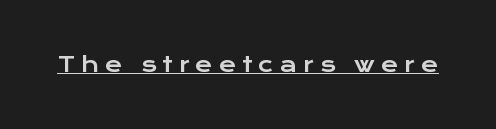
The image shows 21 px text type, upright; set unusually wide letter spacing (+0.28 em), underlined.
